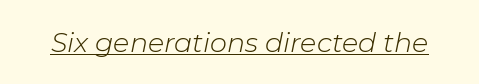
Yep, that's italic — everything's leaning. A baseline rule has been typeset under these characters. Letters have the restrained weight of plain body copy at most. Tracking value appears to be zero — textbook default spacing.
